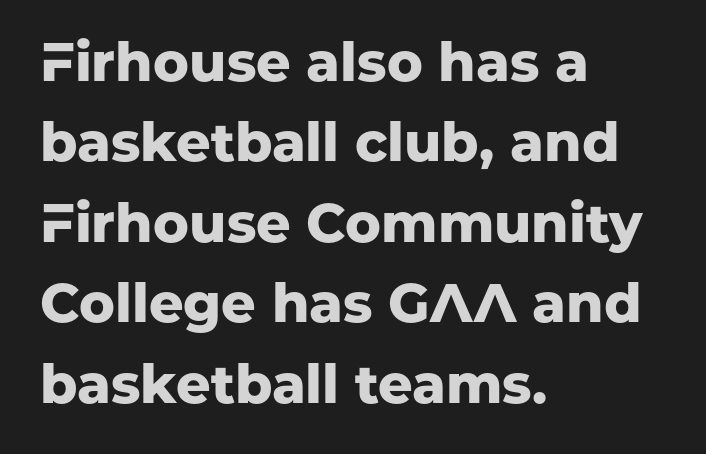
{"serif": "no", "italic": "no", "bold": "yes", "weight": "heavy", "width": "normal", "stroke_contrast": "low", "x_height": "medium", "monospaced": "no", "underline": "no", "align": "left", "line_spacing": "normal", "line_spacing_ratio": 1.49, "letter_spacing": "normal", "letter_spacing_em": 0.0, "glyph_px": 54}
